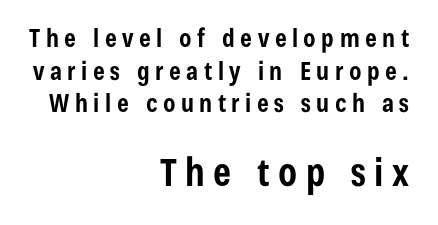
Q: Is the text bold? A: Yes.
Q: Is the text italic (slanted)? A: No, it is upright.
Q: Is the typeface a serif or a sans-serif typeface? A: Sans-serif.
Q: Is the text underlined? A: No.
Q: How is the paragraph aligned? A: Right-aligned.
Q: Is the spacing between letters normal or unusually wide? A: Unusually wide.
Q: Is the spacing between lines tight, normal or loose? A: Normal.
Q: Which block of text is set in a larger size, the first (top) or the second (bottom)? A: The second (bottom) one.
Q: Width (condensed, normal, or wide)? A: Condensed.
Q: Stroke contrast? A: Low.
Q: x-height? A: Medium.
Q: Monospaced? A: No.
